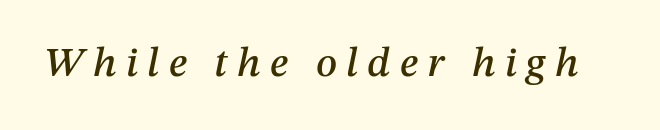
The image shows 42 px text type, italic (leaning right); set unusually wide letter spacing (+0.22 em), not underlined; medium stroke contrast and a medium x-height.
